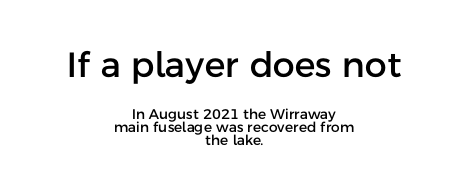
The image shows 35 px sans-serif type, upright; set centered, tight line spacing (0.96x), normal letter spacing, not underlined; the first (top) block is 2.5x larger; low stroke contrast and a medium x-height.
